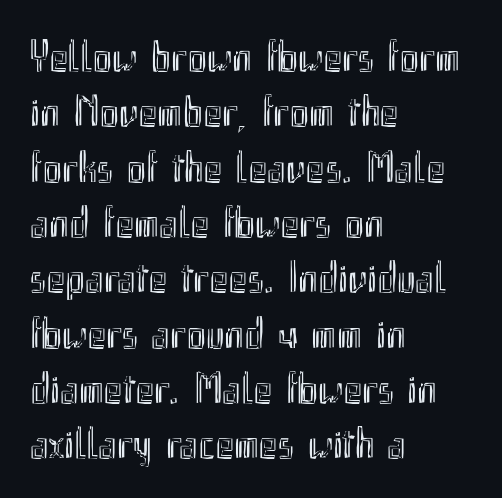
{"italic": "no", "width": "condensed", "x_height": "small", "monospaced": "no", "underline": "no", "align": "left", "line_spacing_ratio": 1.23, "letter_spacing": "normal", "letter_spacing_em": 0.0, "glyph_px": 45}
